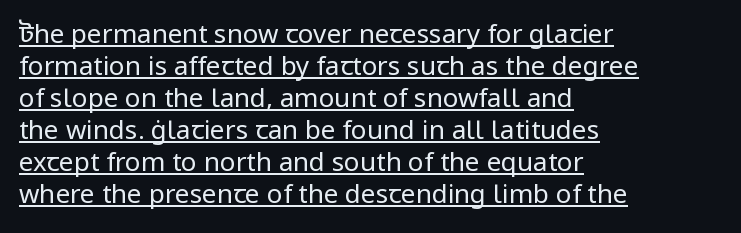
The image shows 26 px text type, upright; set left-aligned, line spacing 1.23x, normal letter spacing, underlined.
